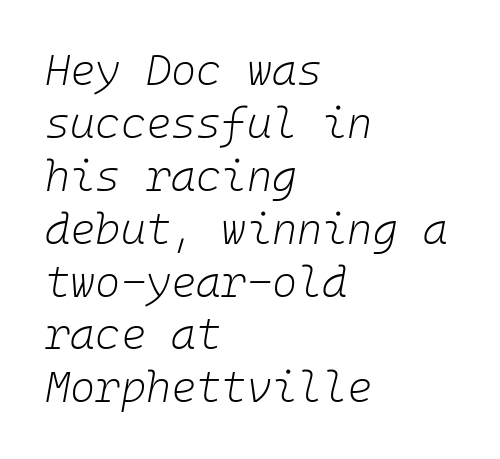
Bold? No — there's no thickening of the strokes. Only glyphs here, with clear space below each row. The letterforms sit shoulder to shoulder at normal distance. The letters march in equal steps, a hallmark of fixed-pitch type. The text carries the slant typical of an italic or oblique font.
